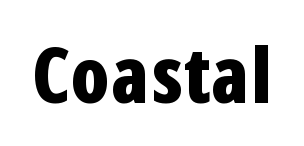
The image shows 77 px bold, condensed sans-serif type, upright; set normal letter spacing, not underlined; low stroke contrast and a medium x-height.
